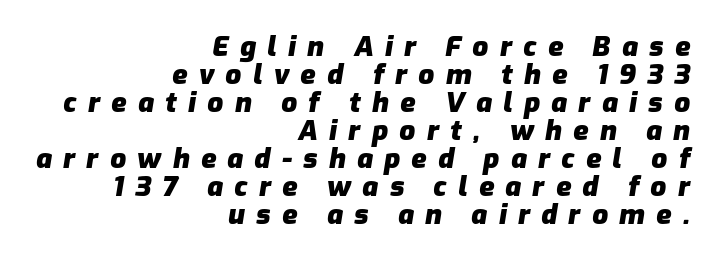
The rag falls on the left side of this text block. Baseline-to-baseline distance is barely more than the letter height. Compared with an ordinary text face, these strokes are far heavier — a full bold. Spacing verdict: proportional, widths tailored to each character.
